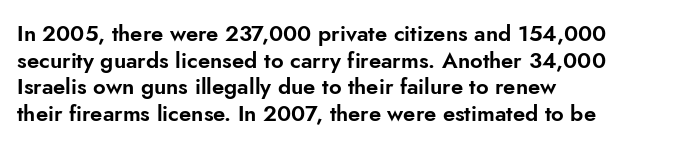
{"italic": "no", "underline": "no", "align": "left", "line_spacing_ratio": 1.21, "letter_spacing": "normal", "letter_spacing_em": 0.0, "glyph_px": 22}
